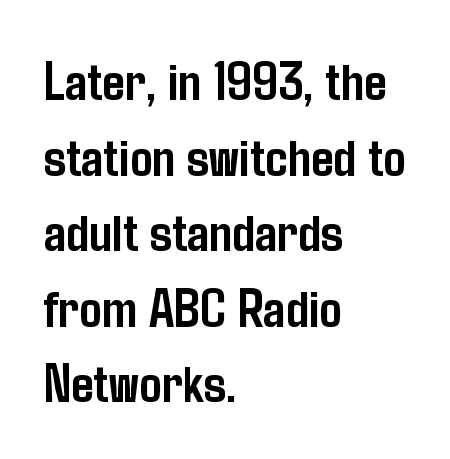
Q: Is the text bold? A: Yes.
Q: Is the text italic (slanted)? A: No, it is upright.
Q: Is the typeface a serif or a sans-serif typeface? A: Sans-serif.
Q: Is the text underlined? A: No.
Q: How is the paragraph aligned? A: Left-aligned.
Q: Is the spacing between letters normal or unusually wide? A: Normal.
Q: Is the spacing between lines tight, normal or loose? A: Normal.
Q: Width (condensed, normal, or wide)? A: Condensed.
Q: Stroke contrast? A: Low.
Q: x-height? A: Medium.
Q: Monospaced? A: No.
